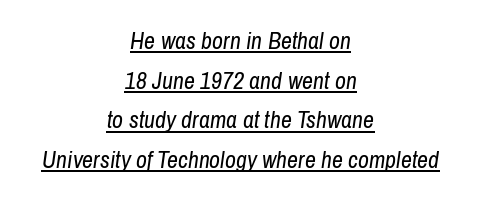
Q: Is the text bold? A: No.
Q: Is the text italic (slanted)? A: Yes, it leans right by about 8 degrees.
Q: Is the text underlined? A: Yes.
Q: How is the paragraph aligned? A: Centered.
Q: Is the spacing between letters normal or unusually wide? A: Normal.
Q: Is the spacing between lines tight, normal or loose? A: Normal.
